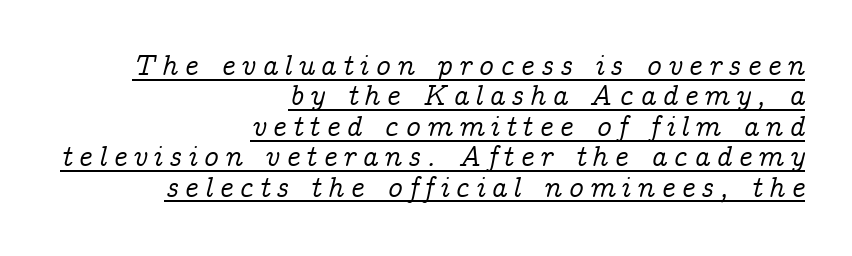
Q: Is the text italic (slanted)? A: Yes, it leans right by about 14 degrees.
Q: Is the typeface a serif or a sans-serif typeface? A: Serif.
Q: Is the text underlined? A: Yes.
Q: How is the paragraph aligned? A: Right-aligned.
Q: Is the spacing between letters normal or unusually wide? A: Unusually wide.
Q: Is the spacing between lines tight, normal or loose? A: Tight.
Q: Width (condensed, normal, or wide)? A: Normal.
Q: Stroke contrast? A: Low.
Q: x-height? A: Medium.
Q: Monospaced? A: No.
